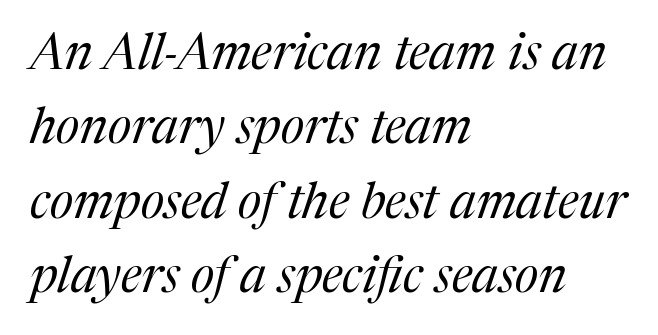
{"serif": "yes", "italic": "yes", "lean": "right", "slant_degrees": 17, "bold": "no", "weight": "regular", "width": "normal", "stroke_contrast": "medium", "x_height": "medium", "monospaced": "no", "underline": "no", "align": "left", "line_spacing": "normal", "line_spacing_ratio": 1.49, "letter_spacing": "normal", "letter_spacing_em": 0.0, "glyph_px": 50}
